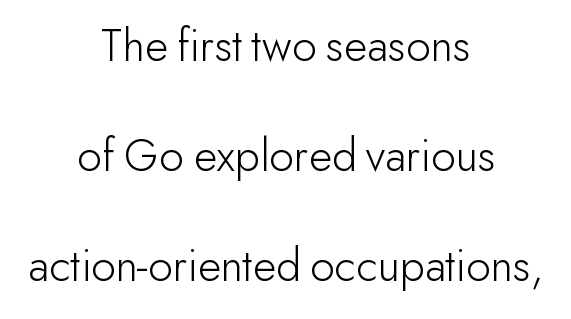
Q: Is the text bold? A: No.
Q: Is the text italic (slanted)? A: No, it is upright.
Q: Is the typeface a serif or a sans-serif typeface? A: Sans-serif.
Q: Is the text underlined? A: No.
Q: How is the paragraph aligned? A: Centered.
Q: Is the spacing between letters normal or unusually wide? A: Normal.
Q: Is the spacing between lines tight, normal or loose? A: Loose.
Q: Width (condensed, normal, or wide)? A: Normal.
Q: Stroke contrast? A: Low.
Q: x-height? A: Small.
Q: Monospaced? A: No.
